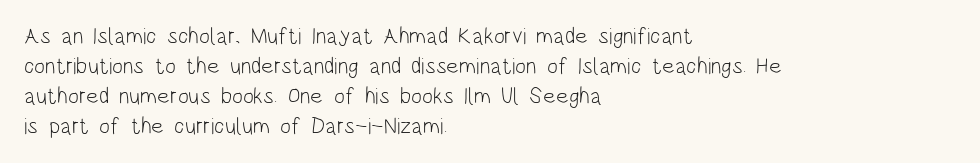
Q: Is the text bold? A: No.
Q: Is the text italic (slanted)? A: No, it is upright.
Q: Is the text underlined? A: No.
Q: How is the paragraph aligned? A: Left-aligned.
Q: Is the spacing between letters normal or unusually wide? A: Normal.
Q: Is the spacing between lines tight, normal or loose? A: Normal.
